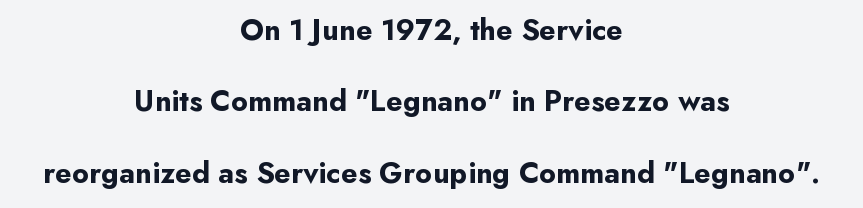
The image shows 30 px bold sans-serif type, upright; set centered, loose line spacing (2.38x), normal letter spacing, not underlined; low stroke contrast and a small x-height.
